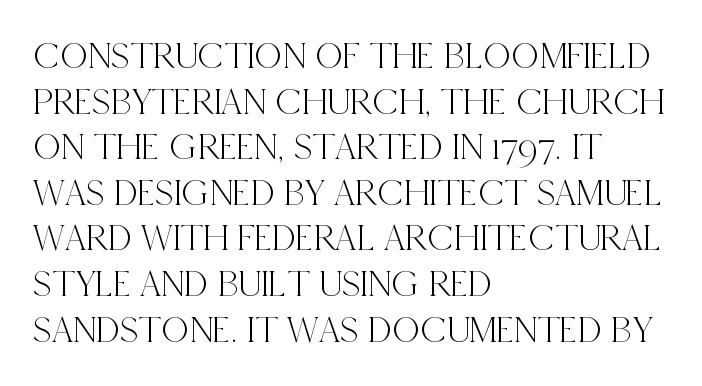
Q: Is the text italic (slanted)? A: No, it is upright.
Q: Is the typeface a serif or a sans-serif typeface? A: Serif.
Q: Is the text underlined? A: No.
Q: How is the paragraph aligned? A: Left-aligned.
Q: Is the spacing between letters normal or unusually wide? A: Normal.
Q: Width (condensed, normal, or wide)? A: Condensed.
Q: x-height? A: Large.
Q: Monospaced? A: No.
